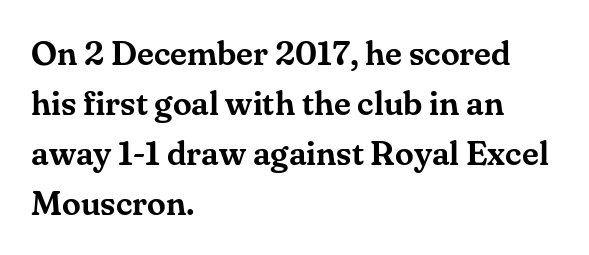
{"serif": "yes", "italic": "no", "width": "normal", "stroke_contrast": "medium", "x_height": "small", "monospaced": "no", "underline": "no", "align": "left", "line_spacing": "normal", "line_spacing_ratio": 1.47, "letter_spacing": "normal", "letter_spacing_em": 0.0, "glyph_px": 34}
